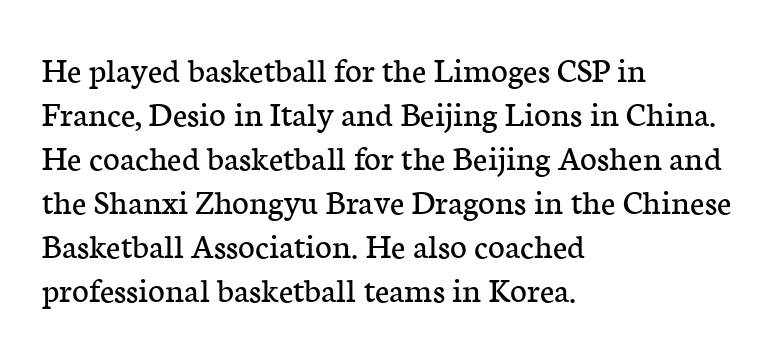
The characters are drawn with everyday or finer stroke widths. Does the lettering tilt? It doesn't — this is upright. Do the characters align in a grid? No, the font is proportional. Typeset ragged right — the left edge is the straight one. Check under the words: just untouched page. The type is set solid horizontally, with unmodified tracking.
